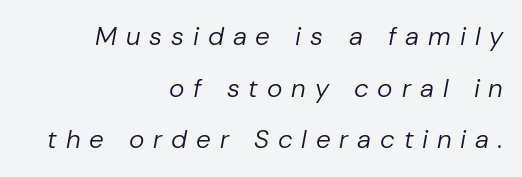
{"italic": "yes", "lean": "right", "slant_degrees": 10, "bold": "no", "underline": "no", "align": "right", "line_spacing": "loose", "line_spacing_ratio": 1.99, "letter_spacing": "wide", "letter_spacing_em": 0.34, "glyph_px": 26}
